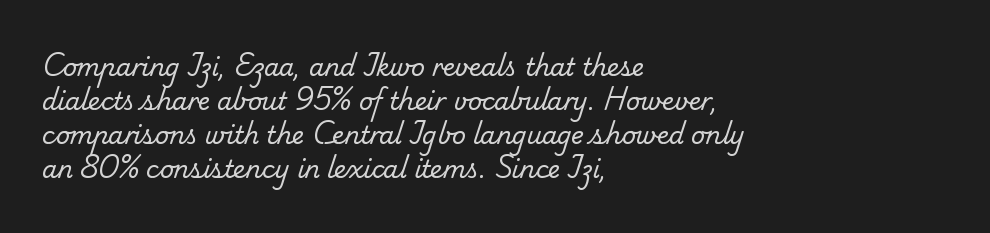
The image shows 24 px text type; set left-aligned, normal line spacing (1.42x), normal letter spacing, not underlined.
